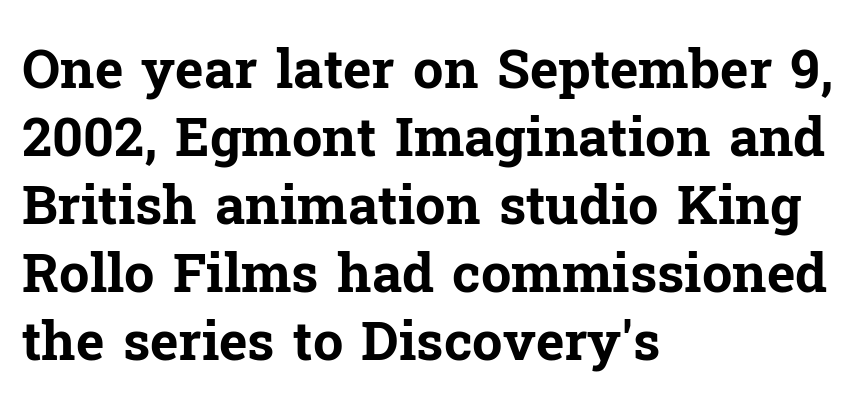
{"serif": "yes", "italic": "no", "bold": "yes", "weight": "bold", "width": "normal", "stroke_contrast": "low", "x_height": "medium", "monospaced": "no", "underline": "no", "align": "left", "line_spacing": "normal", "line_spacing_ratio": 1.26, "letter_spacing": "normal", "letter_spacing_em": 0.0, "glyph_px": 54}
